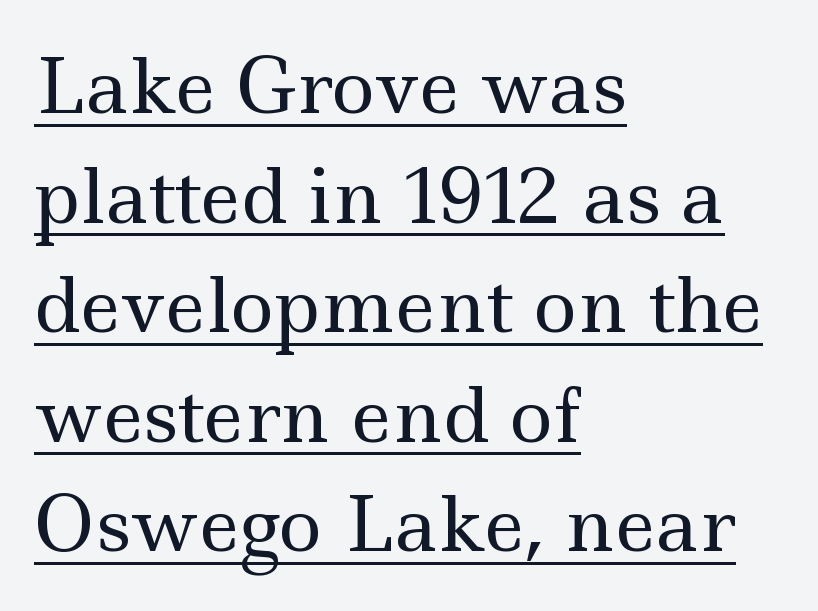
{"serif": "yes", "italic": "no", "bold": "no", "weight": "regular", "width": "wide", "x_height": "small", "monospaced": "no", "underline": "yes", "align": "left", "line_spacing": "normal", "line_spacing_ratio": 1.48, "letter_spacing": "normal", "letter_spacing_em": 0.0, "glyph_px": 74}
